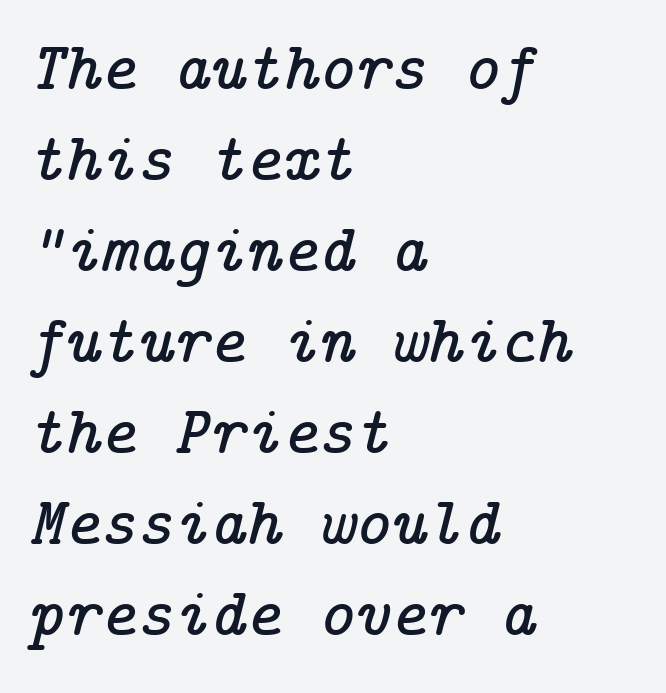
When letters slant like this, we call the style italic. Compared with typical paragraphs, the rows here are spaced about the same. The paragraph shown leans on its left margin. The rendering keeps characters at their native spacing. The foot of each line stays bare and open. Check where the strokes stop: tiny serifs finish them off.
